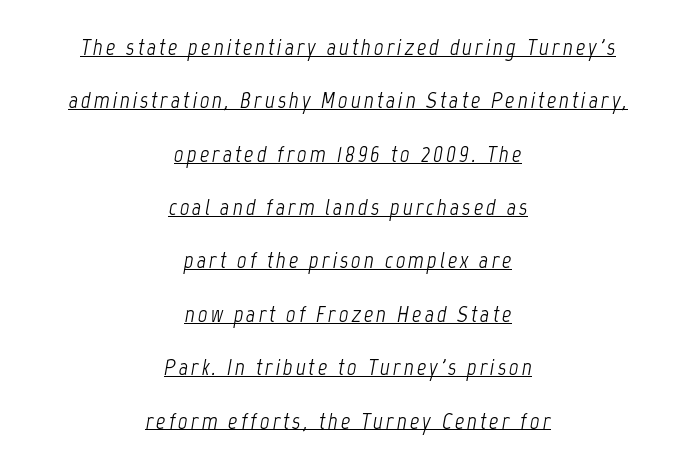
Q: Is the text bold? A: No.
Q: Is the text italic (slanted)? A: Yes, it leans right by about 12 degrees.
Q: Is the text underlined? A: Yes.
Q: How is the paragraph aligned? A: Centered.
Q: Is the spacing between lines tight, normal or loose? A: Loose.
